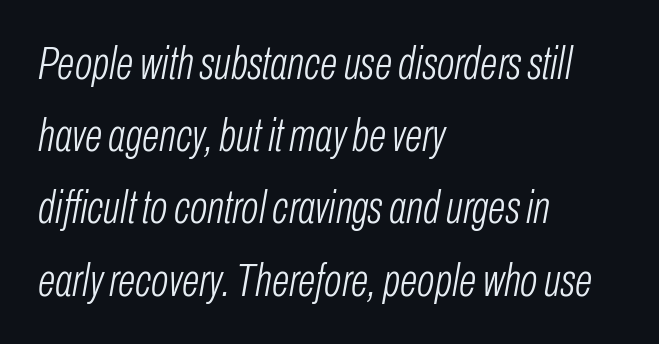
The image shows 46 px light, condensed type, italic (leaning right); set left-aligned, normal line spacing (1.57x), normal letter spacing, not underlined; low stroke contrast and a medium x-height.
